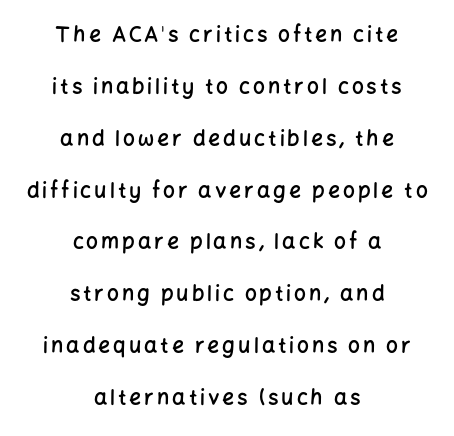
{"italic": "no", "bold": "semi", "underline": "no", "align": "center", "line_spacing": "loose", "line_spacing_ratio": 2.47, "glyph_px": 21}
